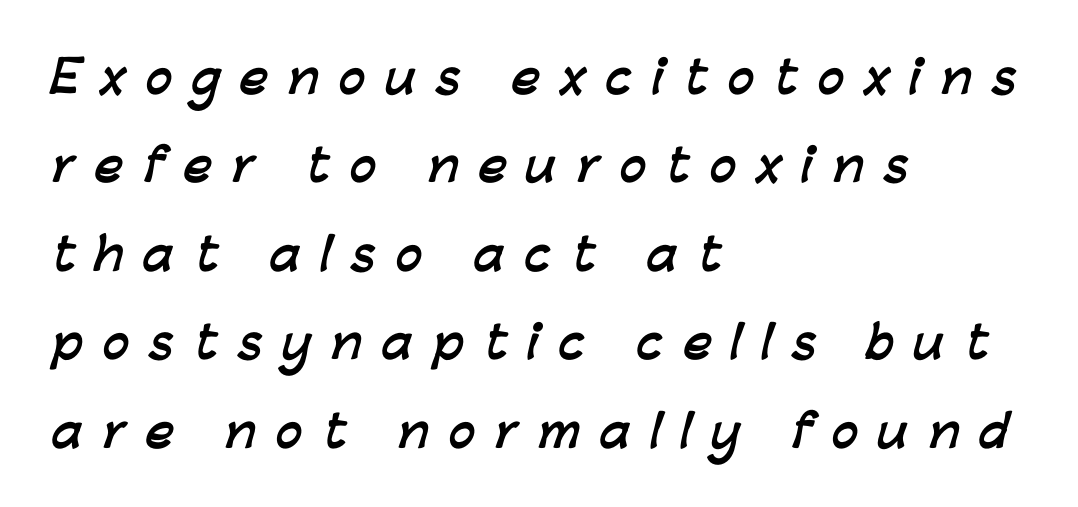
{"serif": "no", "bold": "yes", "weight": "semibold", "width": "normal", "stroke_contrast": "low", "x_height": "medium", "monospaced": "no", "underline": "no", "align": "left", "line_spacing": "loose", "line_spacing_ratio": 2.01, "letter_spacing": "wide", "letter_spacing_em": 0.45, "glyph_px": 44}
